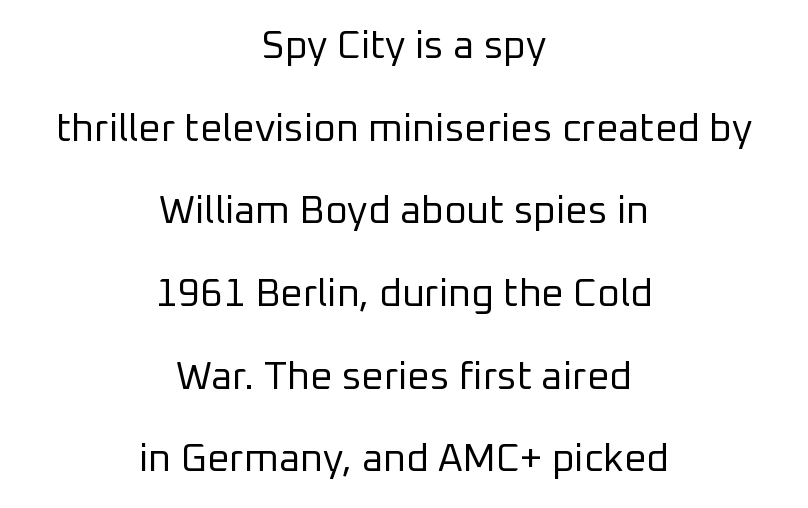
{"serif": "no", "italic": "no", "bold": "no", "weight": "regular", "width": "normal", "stroke_contrast": "low", "x_height": "medium", "monospaced": "no", "underline": "no", "align": "center", "line_spacing": "loose", "line_spacing_ratio": 2.12, "letter_spacing": "normal", "letter_spacing_em": 0.0, "glyph_px": 39}
